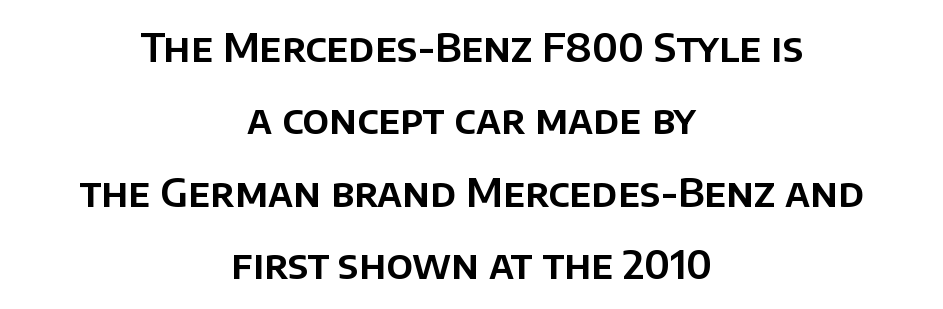
The image shows 40 px sans-serif type, upright; set centered, line spacing 1.81x, normal letter spacing, not underlined; low stroke contrast and a large x-height.
